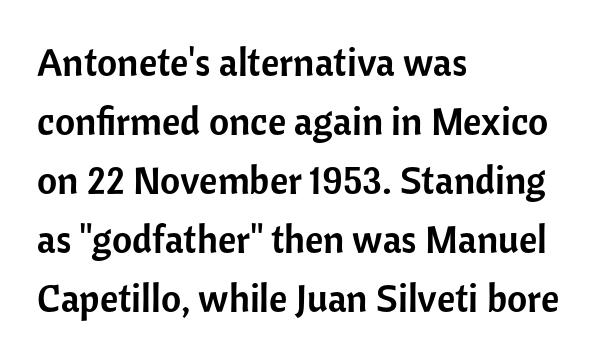
{"serif": "no", "italic": "no", "width": "normal", "stroke_contrast": "low", "x_height": "medium", "monospaced": "no", "underline": "no", "align": "left", "line_spacing": "normal", "line_spacing_ratio": 1.51, "letter_spacing": "normal", "letter_spacing_em": 0.0, "glyph_px": 39}
